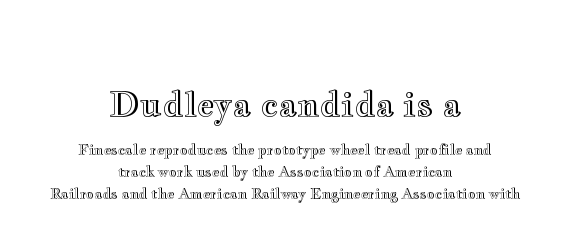
The image shows 34 px wide type, upright; set centered, normal line spacing (1.57x), normal letter spacing, not underlined; the first (top) block is 2.43x larger; a small x-height.
